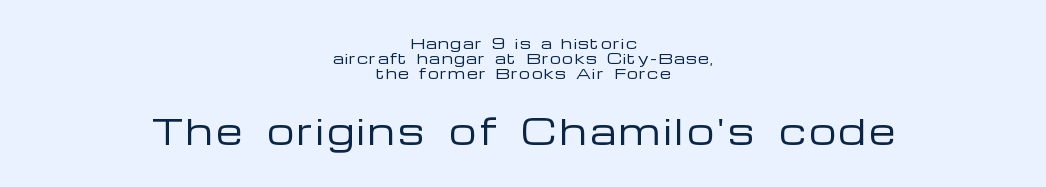
This rendering uses center alignment, leaving both contours irregular but symmetric. Character size in the trailing block exceeds that of the leading block. The space directly below the letters is spotless. Honestly, the rows look squashed on top of each other. The letters advance in unequal steps, a hallmark of proportional type.
